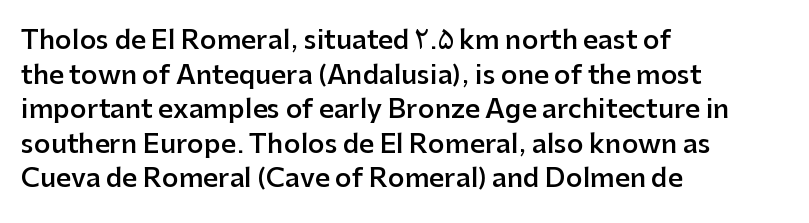
The image shows 26 px text type, upright; set left-aligned, normal line spacing (1.33x), normal letter spacing, not underlined.
